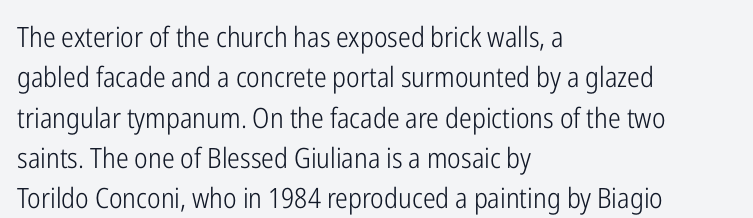
Ascenders rise straight up at ninety degrees. Horizontally, the lines are justified to the leading edge only. The passage shown is typed in a proportional face where columns would drift. Rows of type keep a routine distance in the vertical direction.
